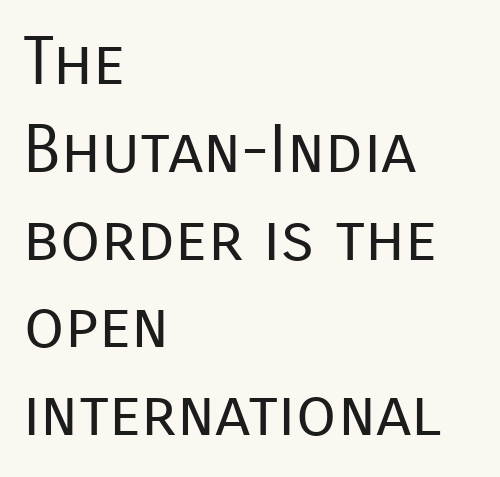
You could not count columns in this text — the font is proportionally spaced. Words appear dense and cohesive because spacing is normal. This sample uses an upright cut, with every glyph sitting square on the baseline. Notice how descenders clear the ascenders below comfortably — that's standard leading. No heavy texture on the line: the type isn't bold.
